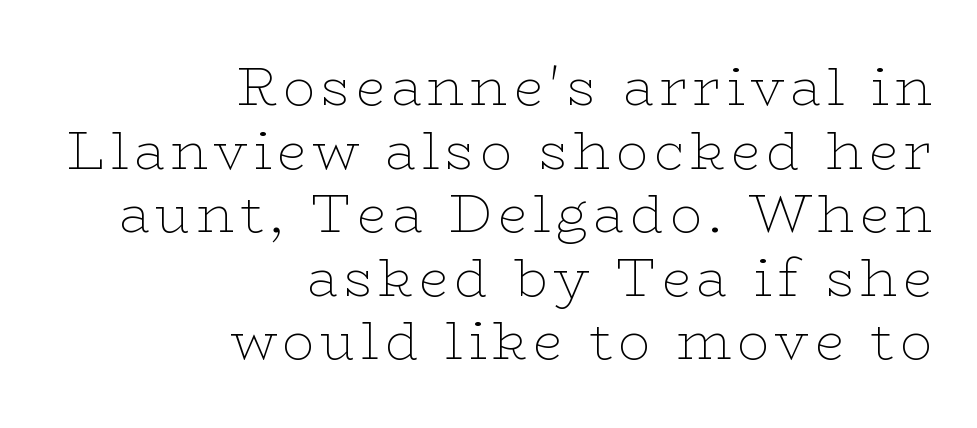
Q: Is the text bold? A: No.
Q: Is the text italic (slanted)? A: No, it is upright.
Q: Is the typeface a serif or a sans-serif typeface? A: Serif.
Q: Is the text underlined? A: No.
Q: How is the paragraph aligned? A: Right-aligned.
Q: Width (condensed, normal, or wide)? A: Wide.
Q: Stroke contrast? A: Low.
Q: x-height? A: Medium.
Q: Monospaced? A: No.
